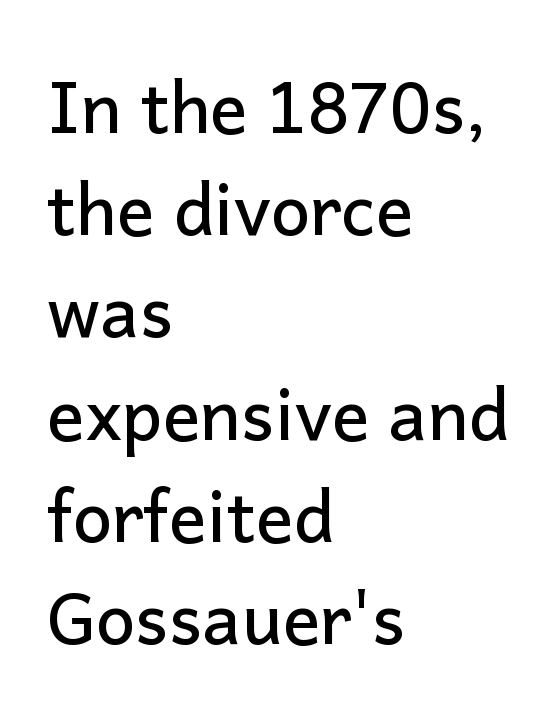
The image shows 70 px sans-serif type, upright; set left-aligned, normal line spacing (1.46x), normal letter spacing, not underlined; low stroke contrast and a medium x-height.
